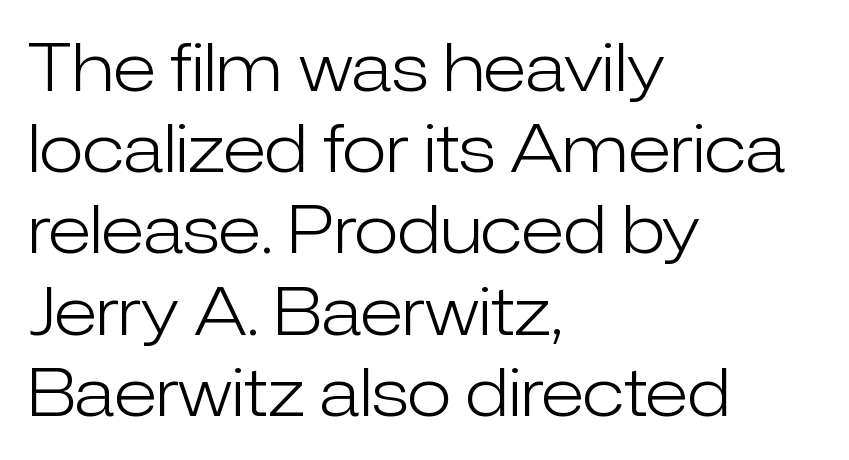
The image shows 65 px light sans-serif type, upright; set left-aligned, normal line spacing (1.25x), normal letter spacing, not underlined; low stroke contrast and a medium x-height.
